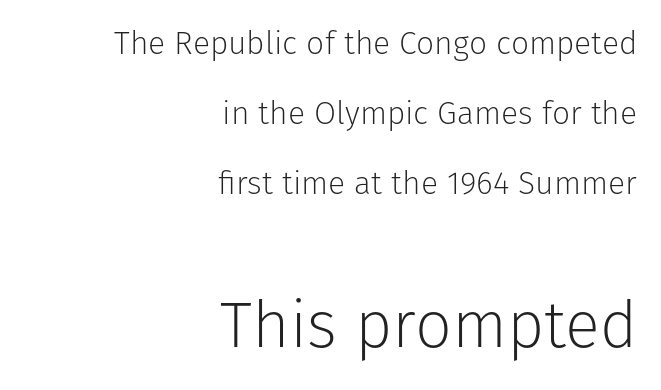
{"serif": "no", "italic": "no", "bold": "no", "weight": "light", "width": "normal", "stroke_contrast": "low", "x_height": "medium", "monospaced": "no", "underline": "no", "align": "right", "line_spacing": "loose", "line_spacing_ratio": 2.19, "letter_spacing": "normal", "letter_spacing_em": 0.0, "larger_block": "second", "size_ratio": 2.03, "glyph_px": 65}
